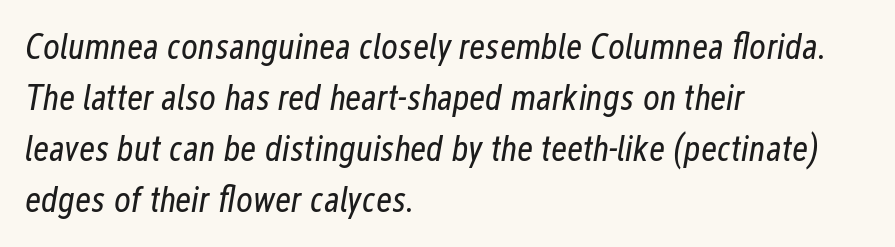
Q: Is the text bold? A: No.
Q: Is the text italic (slanted)? A: Yes, it leans right by about 12 degrees.
Q: Is the text underlined? A: No.
Q: How is the paragraph aligned? A: Left-aligned.
Q: Is the spacing between letters normal or unusually wide? A: Normal.
Q: Is the spacing between lines tight, normal or loose? A: Normal.
Q: Width (condensed, normal, or wide)? A: Condensed.
Q: Stroke contrast? A: Low.
Q: x-height? A: Medium.
Q: Monospaced? A: No.
